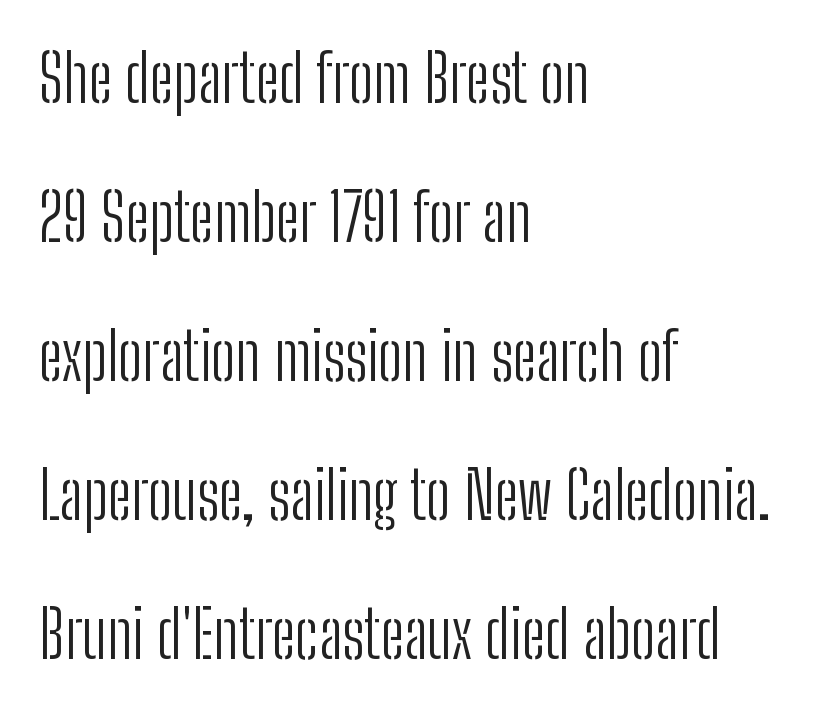
The image shows 65 px light, condensed sans-serif type, upright; set left-aligned, loose line spacing (2.14x), normal letter spacing, not underlined; low stroke contrast and a medium x-height.
